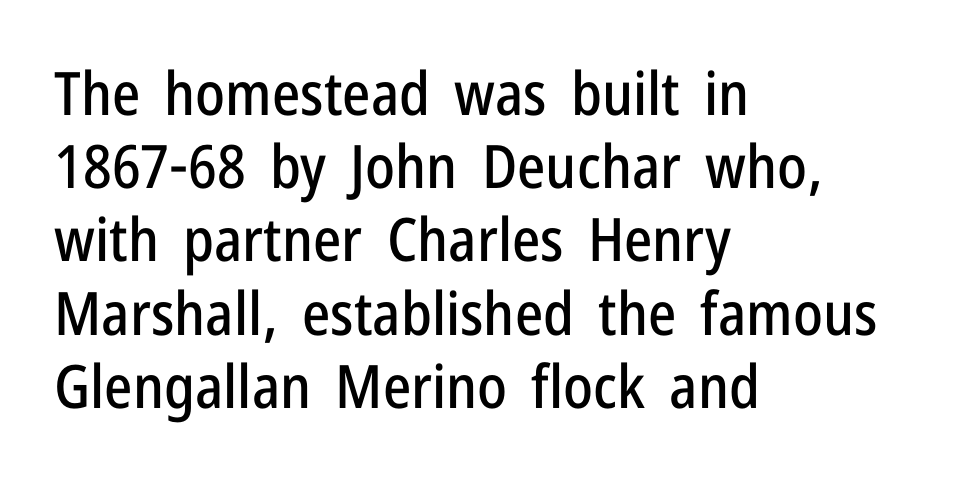
Typeset ragged right — the left edge is the straight one. The baseline area is clear. A typesetter would label this face a sans. Varying glyph widths throughout — classic text-font behaviour. There is no visible air inserted between adjacent glyphs.
